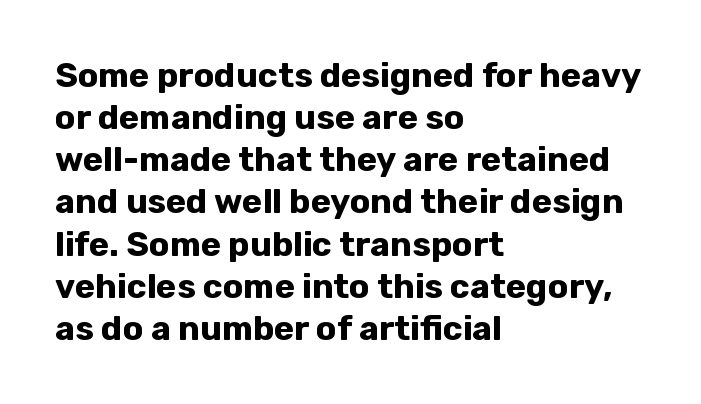
The passage is arranged the way most books set body copy — flush left. Inter-character spacing is left at the font's built-in metrics. Thick stems and heavy bowls — unmistakably bold. Are there feet on the stems? There aren't — it's a sans. Looks like regular typesetting: each glyph gets only the width it needs. Descenders are the only things crossing below the line.
